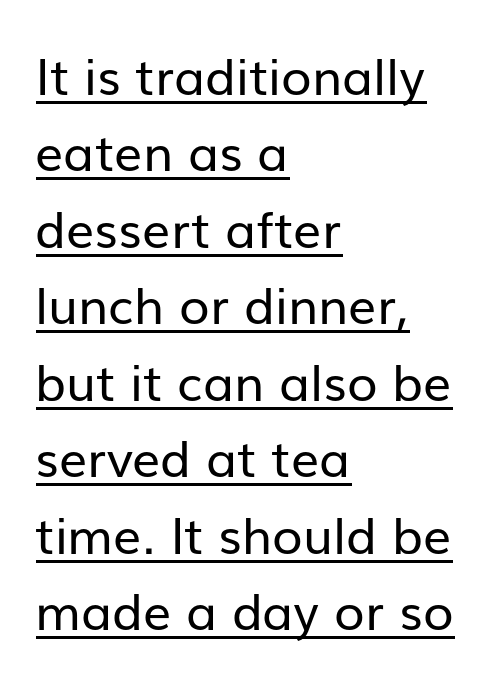
Q: Is the text bold? A: No.
Q: Is the text italic (slanted)? A: No, it is upright.
Q: Is the typeface a serif or a sans-serif typeface? A: Sans-serif.
Q: Is the text underlined? A: Yes.
Q: How is the paragraph aligned? A: Left-aligned.
Q: Is the spacing between letters normal or unusually wide? A: Normal.
Q: Is the spacing between lines tight, normal or loose? A: Normal.
Q: Width (condensed, normal, or wide)? A: Normal.
Q: Stroke contrast? A: Low.
Q: x-height? A: Medium.
Q: Monospaced? A: No.
